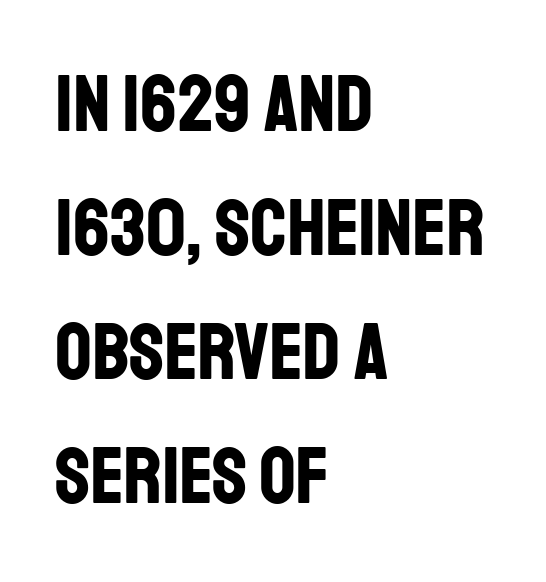
Each glyph is drawn with heavy, bold strokes. Plain, unruled lines of type. Looks like regular typesetting: each glyph gets only the width it needs. Students, note that the glyphs here touch the page at normal intervals. Every stem runs plumb, perpendicular to the baseline. Type style note: lacks serifs.
